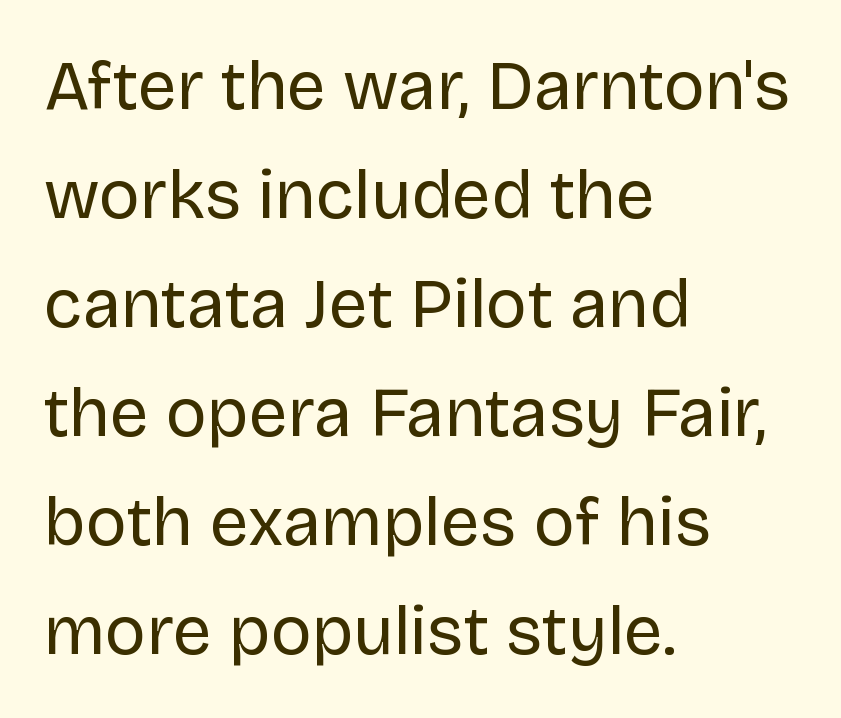
Notice how the stems are strictly vertical — no italics here. No feet cap the strokes, marking this as sans-serif type. One-word summary of the alignment: left. Stroke thickness stays within the range of a standard reading face or lighter. Type without underlining.
